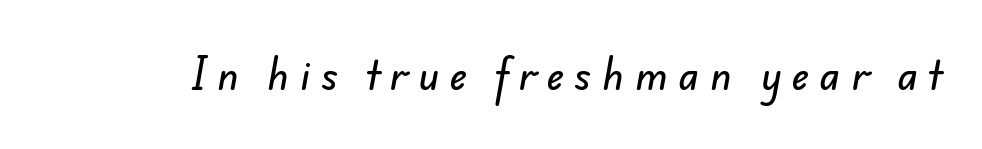
Q: Is the typeface a serif or a sans-serif typeface? A: Sans-serif.
Q: Is the text underlined? A: No.
Q: Is the spacing between letters normal or unusually wide? A: Unusually wide.
Q: Width (condensed, normal, or wide)? A: Normal.
Q: Stroke contrast? A: Low.
Q: x-height? A: Small.
Q: Monospaced? A: No.
